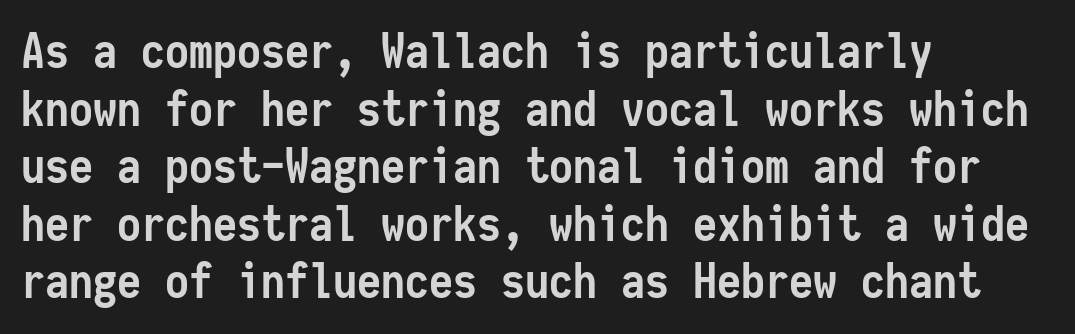
Descenders are the only things crossing below the line. The letters march in equal steps, a hallmark of fixed-pitch type. The designer went with a sans here, leaving each stem footless. The line texture is even and compact thanks to regular tracking. Ascenders rise straight up at ninety degrees. Compared with an ordinary text face, these strokes are far heavier — a full bold.
